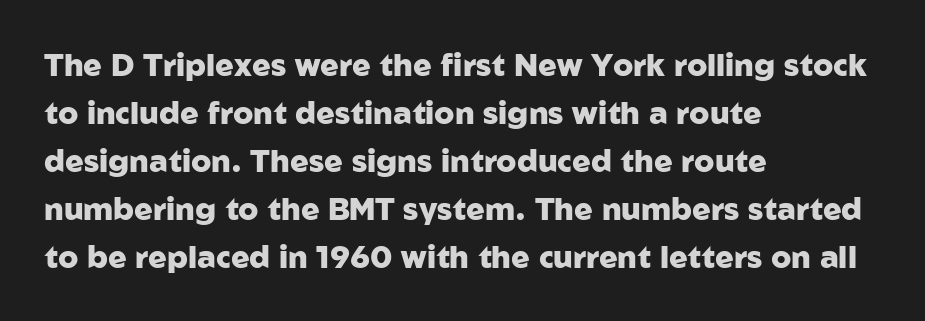
Does the lettering tilt? It doesn't — this is upright. A full-strength bold gives these letters their thick strokes. Any mark beneath the type? The region is blank. Does the type have serifs? No, each stem ends abruptly. Each line starts at the same left margin while the right side varies. No extra tracking has been applied to these lines.
